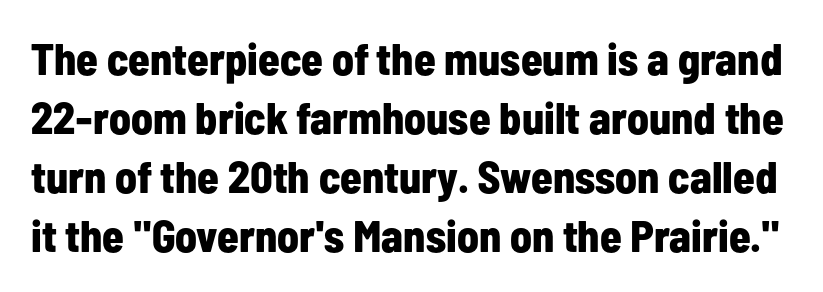
{"serif": "no", "italic": "no", "bold": "yes", "weight": "bold", "width": "condensed", "stroke_contrast": "low", "x_height": "medium", "monospaced": "no", "underline": "no", "line_spacing": "normal", "line_spacing_ratio": 1.34, "letter_spacing": "normal", "letter_spacing_em": 0.0, "glyph_px": 44}
